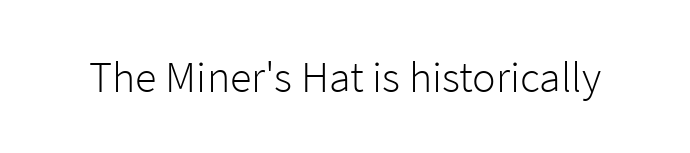
The passage shown is typed in a proportional face where columns would drift. In terms of letterform style, serifs are entirely absent. Decoration check: the copy has no underline. This is not heavy type; no bold has been used.
